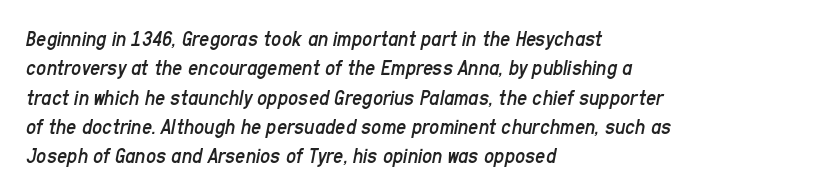
This sample is left-justified, so line endings fall wherever the words run out. This sample uses plain, unmodified letter spacing. These lines were composed using italics. Heaviness? Minimal to ordinary, like unemphasized prose. Each row of text sits above clean, open space.
